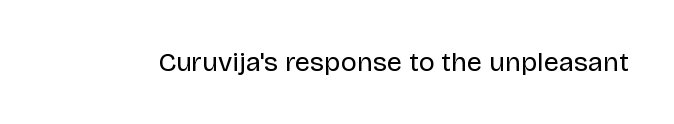
Q: Is the text bold? A: No.
Q: Is the text italic (slanted)? A: No, it is upright.
Q: Is the text underlined? A: No.
Q: Is the spacing between letters normal or unusually wide? A: Normal.
